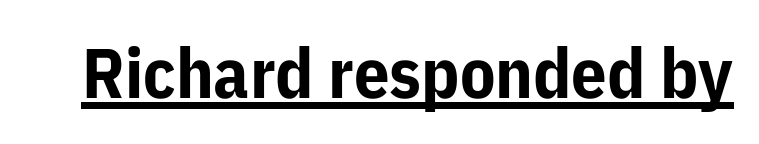
The rendering keeps characters at their native spacing. The rendered words wear a rule along their underside. Look at the bottom of the vertical strokes: they stop flat, with no serifs. Strong, thick strokes mark this as bold type. Do the characters align in a grid? No, the font is proportional.
